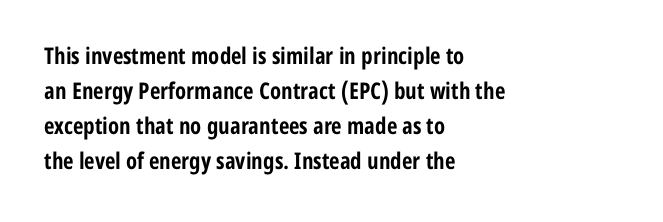
The image shows 23 px bold type, upright; set left-aligned, normal line spacing (1.52x), normal letter spacing, not underlined.
